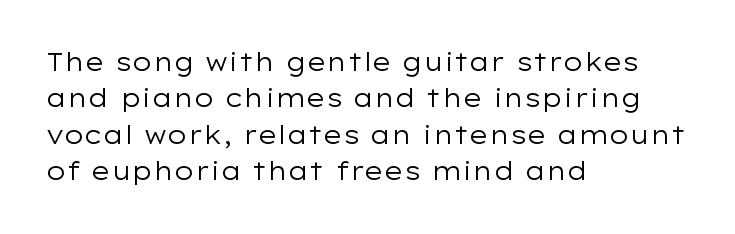
In terms of posture, this sample is upright. The passage shown has conventional tracking throughout. The zone under the glyphs is completely vacant. The lines are quadded left. These glyphs show unthickened strokes, regular width or finer. Rows of type keep a routine distance in the vertical direction.
